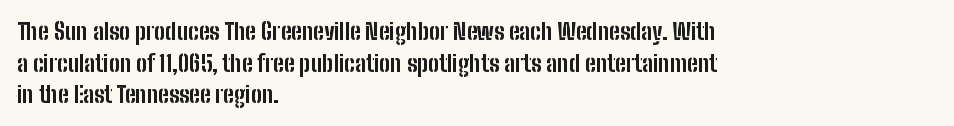
The lines are quadded left. Regular leading. Nothing unusual about the tracking: characters are spaced as the font intends. The font is running at its bold setting. Tall strokes in this sample are plumb rather than angled.
